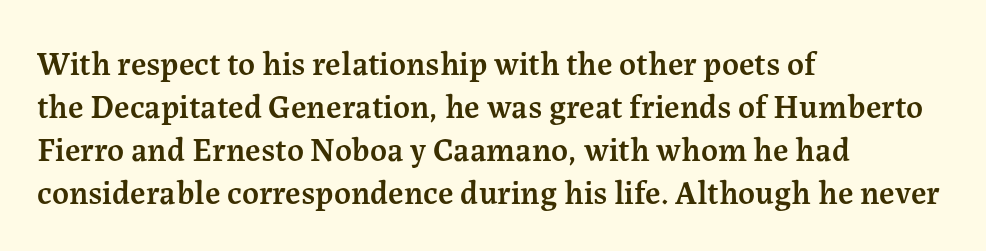
The image shows 33 px semibold serif type, upright; set left-aligned, normal line spacing (1.3x), normal letter spacing, not underlined; medium stroke contrast and a medium x-height.
